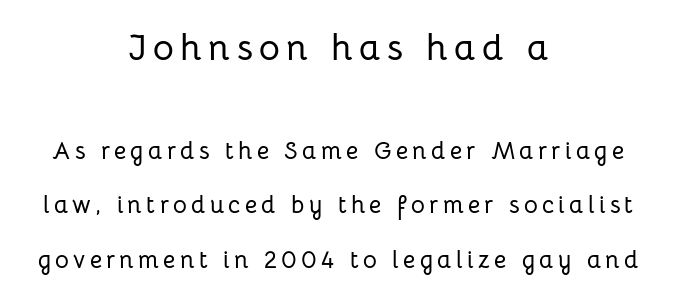
Q: Is the text italic (slanted)? A: No, it is upright.
Q: Is the typeface a serif or a sans-serif typeface? A: Sans-serif.
Q: Is the text underlined? A: No.
Q: How is the paragraph aligned? A: Centered.
Q: Is the spacing between lines tight, normal or loose? A: Loose.
Q: Which block of text is set in a larger size, the first (top) or the second (bottom)? A: The first (top) one.
Q: Width (condensed, normal, or wide)? A: Normal.
Q: Stroke contrast? A: Low.
Q: x-height? A: Medium.
Q: Monospaced? A: No.
